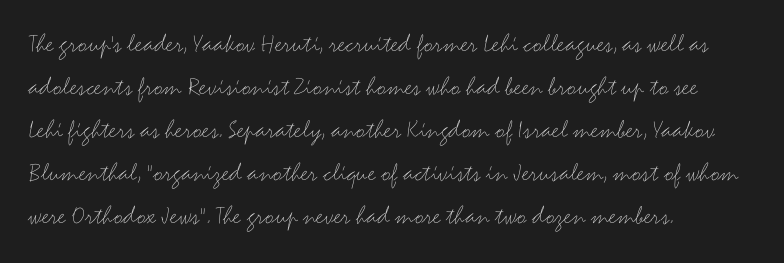
The image shows 27 px text type; set left-aligned, normal line spacing (1.59x), normal letter spacing, not underlined.
